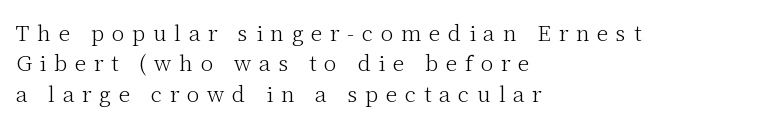
The image shows 21 px text type, upright; set left-aligned, normal line spacing (1.45x), unusually wide letter spacing (+0.37 em), not underlined.
